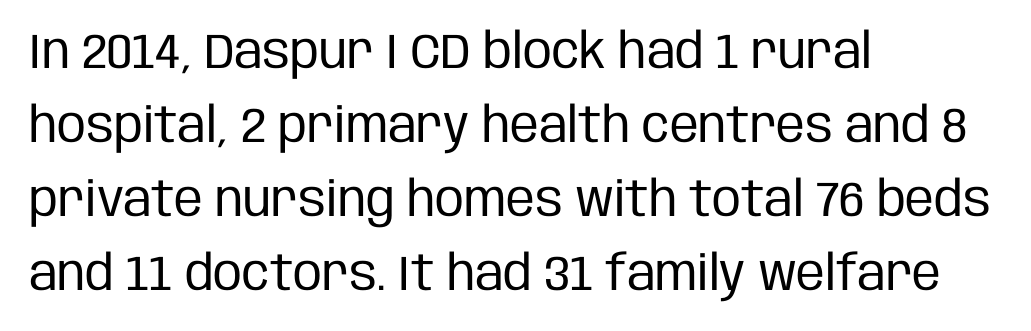
The image shows 49 px regular-weight, condensed sans-serif type, upright; set left-aligned, normal line spacing (1.51x), normal letter spacing, not underlined; low stroke contrast and a large x-height.
